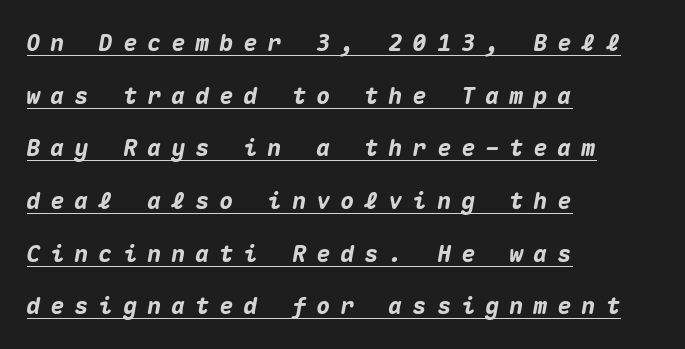
The image shows 23 px bold type, italic (leaning right); set left-aligned, loose line spacing (2.29x), unusually wide letter spacing (+0.45 em), underlined.
